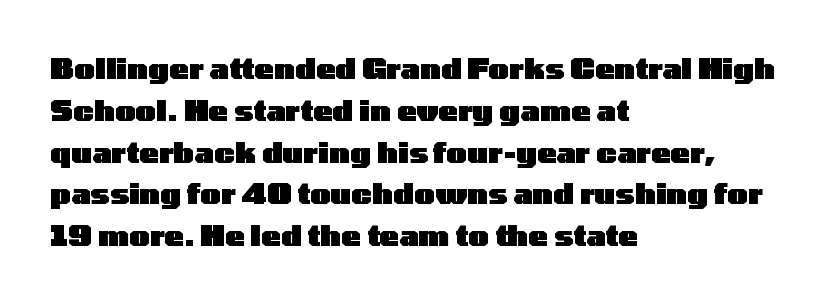
The image shows 29 px heavy, wide sans-serif type, upright; set left-aligned, normal line spacing (1.44x), normal letter spacing, not underlined; low stroke contrast and a medium x-height.
